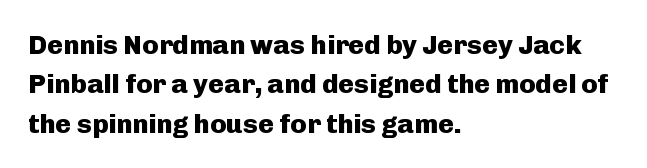
The line texture is even and compact thanks to regular tracking. Notice how the passage keeps a crisp vertical edge on the left only. Rendered with straight, roman letterforms. A bare baseline throughout the passage. One glance says typical: line gaps are just what's usual.
